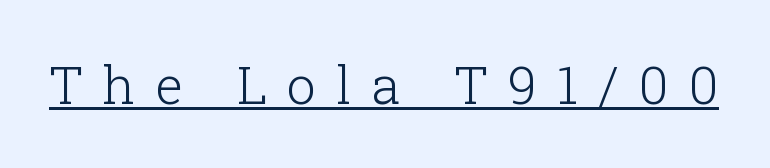
The image shows 52 px light serif type, upright; set unusually wide letter spacing (+0.39 em), underlined; low stroke contrast and a medium x-height.
